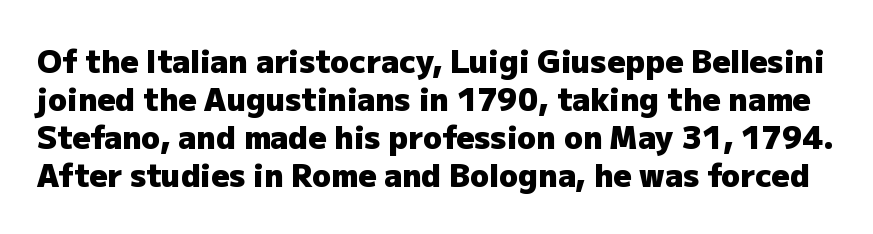
Q: Is the text bold? A: Yes.
Q: Is the text italic (slanted)? A: No, it is upright.
Q: Is the typeface a serif or a sans-serif typeface? A: Sans-serif.
Q: Is the text underlined? A: No.
Q: Is the spacing between letters normal or unusually wide? A: Normal.
Q: Width (condensed, normal, or wide)? A: Normal.
Q: Stroke contrast? A: Low.
Q: x-height? A: Medium.
Q: Monospaced? A: No.
